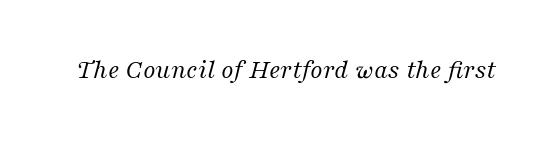
{"italic": "yes", "lean": "right", "slant_degrees": 16, "bold": "no", "underline": "no", "letter_spacing": "normal", "letter_spacing_em": 0.0, "glyph_px": 27}
